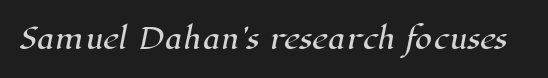
This rendering employs a face with finishing strokes, i.e., a serif. The passage shown has conventional tracking throughout. The strip under each line holds only bare page. This sample has the flowing, uneven cadence of proportional lettering.
